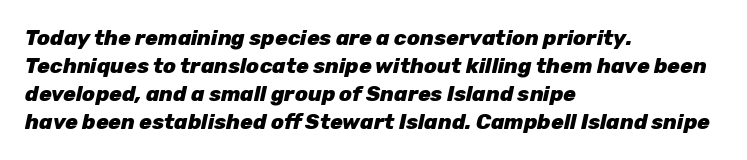
Q: Is the text bold? A: Yes.
Q: Is the text italic (slanted)? A: Yes, it leans right by about 12 degrees.
Q: Is the text underlined? A: No.
Q: How is the paragraph aligned? A: Left-aligned.
Q: Is the spacing between letters normal or unusually wide? A: Normal.
Q: Is the spacing between lines tight, normal or loose? A: Normal.
